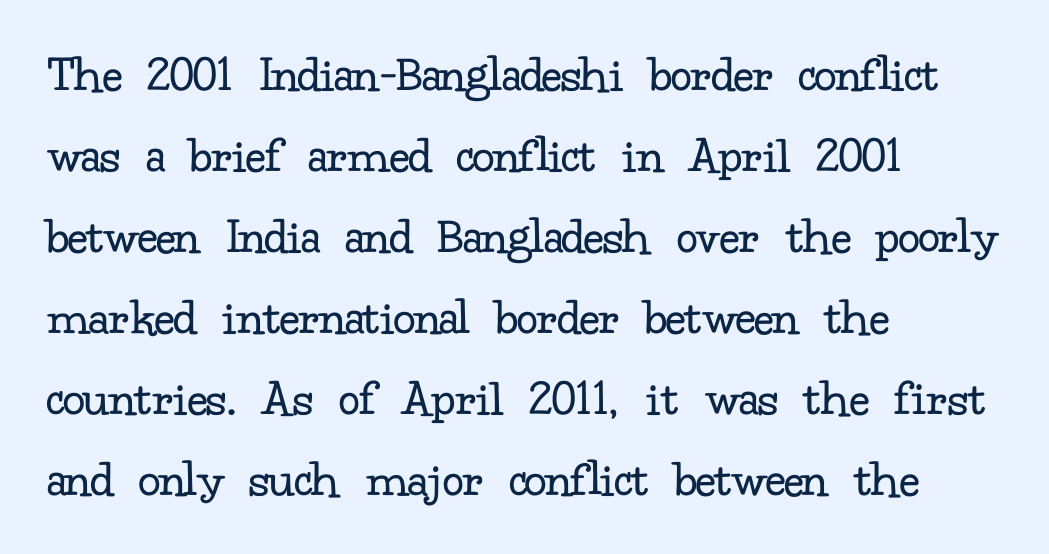
Q: Is the text bold? A: No.
Q: Is the text italic (slanted)? A: No, it is upright.
Q: Is the typeface a serif or a sans-serif typeface? A: Serif.
Q: Is the text underlined? A: No.
Q: How is the paragraph aligned? A: Left-aligned.
Q: Is the spacing between letters normal or unusually wide? A: Normal.
Q: Is the spacing between lines tight, normal or loose? A: Normal.
Q: Width (condensed, normal, or wide)? A: Normal.
Q: Stroke contrast? A: Low.
Q: x-height? A: Small.
Q: Monospaced? A: No.
